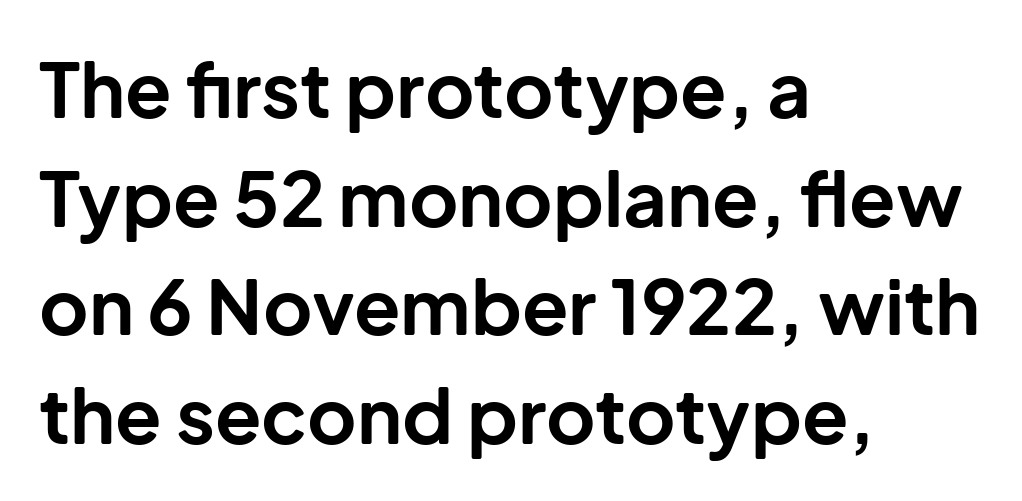
The letters advance in unequal steps, a hallmark of proportional type. In terms of leading, this rendering sits right in the middle. You can tell from the bare stems that sans-serif type was used. Heavy-handed strokes throughout: this text is bold. If you drew a line through each stem, it would be perfectly vertical.
